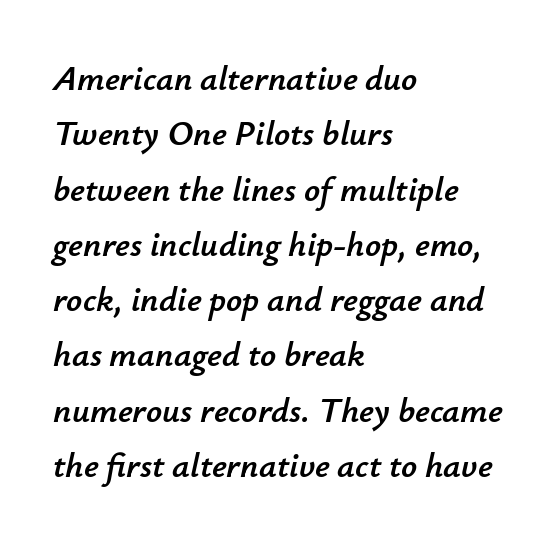
Descenders hang freely into open space. Tall strokes in this sample are angled rather than plumb. A typesetter would call this proportional, since set widths differ per character. Rows of type keep a routine distance in the vertical direction. This rendering uses left alignment, leaving the right contour irregular.
